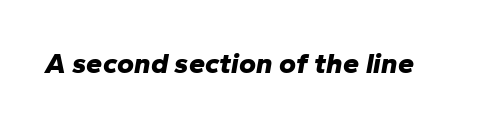
{"italic": "yes", "lean": "right", "slant_degrees": 10, "bold": "yes", "weight": "bold", "width": "normal", "stroke_contrast": "low", "x_height": "medium", "monospaced": "no", "underline": "no", "letter_spacing": "normal", "letter_spacing_em": 0.0, "glyph_px": 29}
